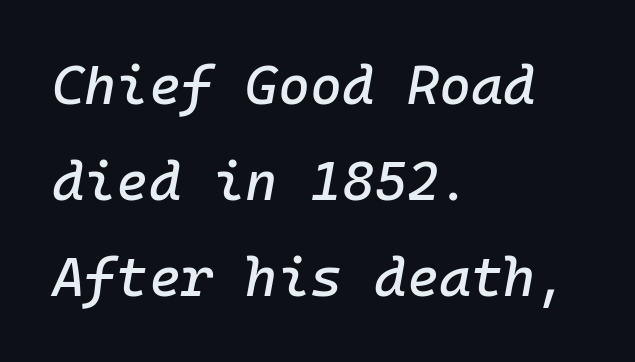
Underline: absent. Characters are canted at an angle relative to the baseline's perpendicular. Each word holds together tightly as a unit, with standard inter-letter gaps. Do the characters align in a grid? Yes, the font is monospaced. The passage is arranged the way most books set body copy — flush left.
